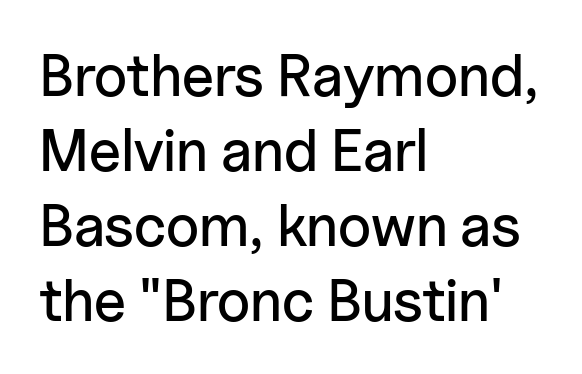
The image shows 59 px sans-serif type, upright; set left-aligned, normal line spacing (1.27x), normal letter spacing, not underlined; low stroke contrast and a medium x-height.
